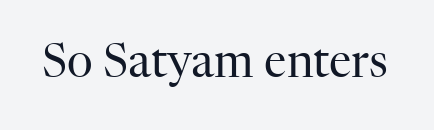
{"serif": "yes", "italic": "no", "bold": "no", "weight": "regular", "width": "normal", "stroke_contrast": "high", "x_height": "medium", "monospaced": "no", "underline": "no", "letter_spacing": "normal", "letter_spacing_em": 0.0, "glyph_px": 45}
